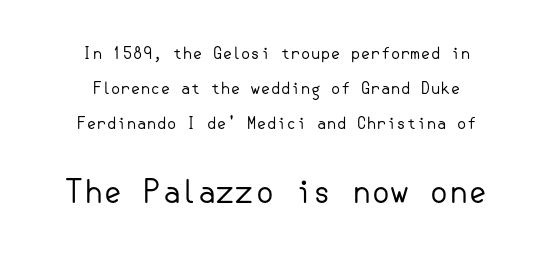
Q: Is the text bold? A: No.
Q: Is the text italic (slanted)? A: No, it is upright.
Q: Is the typeface a serif or a sans-serif typeface? A: Sans-serif.
Q: Is the text underlined? A: No.
Q: How is the paragraph aligned? A: Centered.
Q: Is the spacing between letters normal or unusually wide? A: Normal.
Q: Is the spacing between lines tight, normal or loose? A: Loose.
Q: Which block of text is set in a larger size, the first (top) or the second (bottom)? A: The second (bottom) one.
Q: Width (condensed, normal, or wide)? A: Normal.
Q: Stroke contrast? A: Low.
Q: x-height? A: Small.
